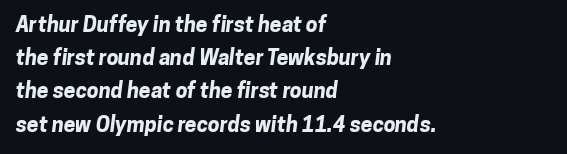
Heavy-handed strokes throughout: this text is bold. Decoration check: the copy has no underline. Leftover space on each line is placed entirely after the last word. What's the leading like? Ordinary, nothing unusual. Each word holds together tightly as a unit, with standard inter-letter gaps.
